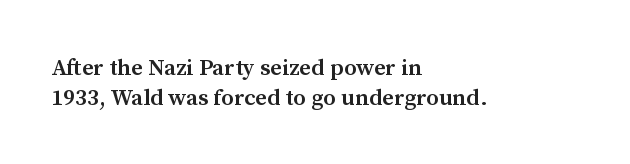
The image shows 23 px text type, upright; set left-aligned, normal line spacing (1.3x), normal letter spacing, not underlined.
